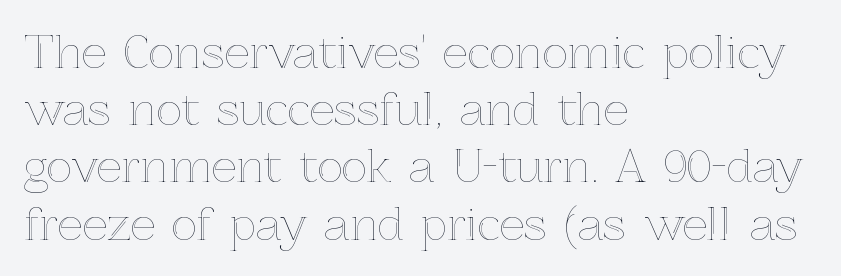
{"italic": "no", "width": "normal", "x_height": "medium", "monospaced": "no", "underline": "no", "align": "left", "line_spacing": "normal", "line_spacing_ratio": 1.3, "letter_spacing": "normal", "letter_spacing_em": 0.0, "glyph_px": 44}
